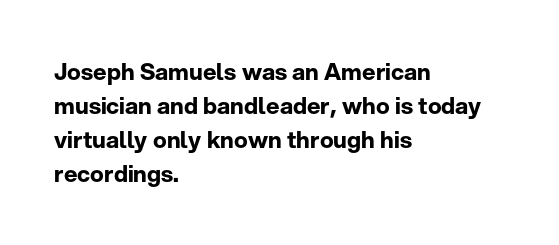
Q: Is the text bold? A: Yes.
Q: Is the text italic (slanted)? A: No, it is upright.
Q: Is the text underlined? A: No.
Q: How is the paragraph aligned? A: Left-aligned.
Q: Is the spacing between letters normal or unusually wide? A: Normal.
Q: Is the spacing between lines tight, normal or loose? A: Normal.
